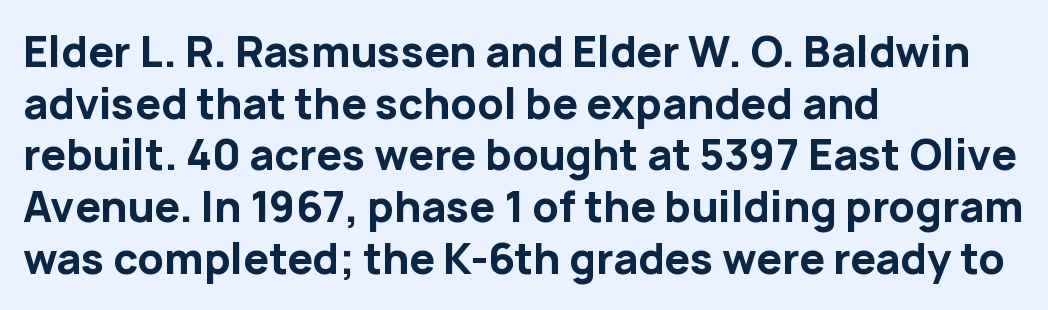
Q: Is the text bold? A: Yes.
Q: Is the text italic (slanted)? A: No, it is upright.
Q: Is the typeface a serif or a sans-serif typeface? A: Sans-serif.
Q: Is the text underlined? A: No.
Q: How is the paragraph aligned? A: Left-aligned.
Q: Is the spacing between letters normal or unusually wide? A: Normal.
Q: Is the spacing between lines tight, normal or loose? A: Normal.
Q: Width (condensed, normal, or wide)? A: Normal.
Q: Stroke contrast? A: Low.
Q: x-height? A: Medium.
Q: Monospaced? A: No.
